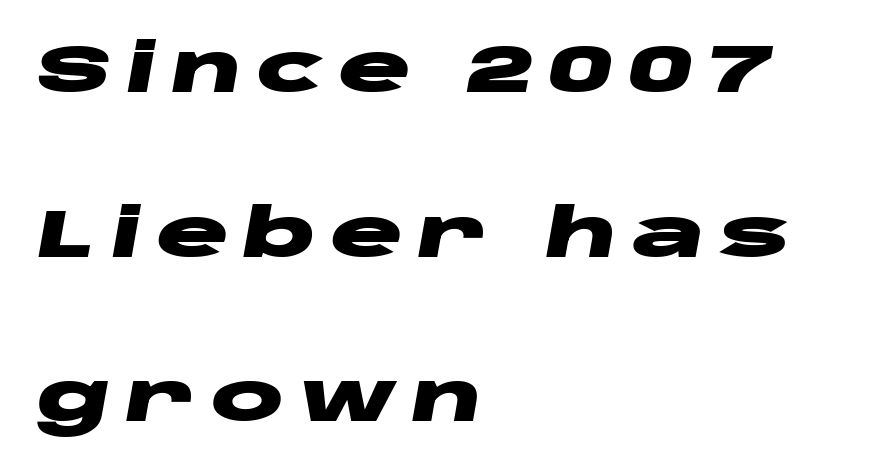
Q: Is the text bold? A: Yes.
Q: Is the text italic (slanted)? A: Yes, it leans right by about 10 degrees.
Q: Is the text underlined? A: No.
Q: How is the paragraph aligned? A: Left-aligned.
Q: Is the spacing between letters normal or unusually wide? A: Unusually wide.
Q: Is the spacing between lines tight, normal or loose? A: Loose.
Q: Width (condensed, normal, or wide)? A: Wide.
Q: Stroke contrast? A: Low.
Q: x-height? A: Large.
Q: Monospaced? A: No.
